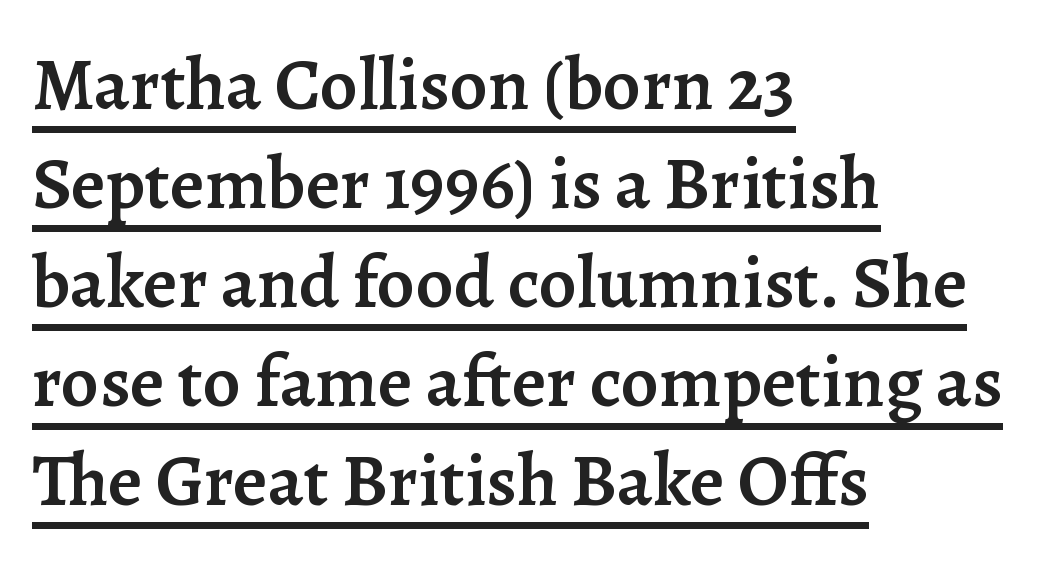
The image shows 75 px semibold serif type, upright; set left-aligned, normal line spacing (1.32x), normal letter spacing, underlined; low stroke contrast and a medium x-height.
